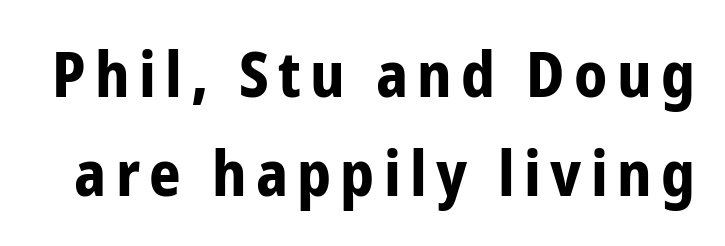
Here the designer chose a conventional face with non-uniform glyph widths. Look at the bottom of the vertical strokes: they stop flat, with no serifs. The typesetting leans heavy: a genuine bold. Normally led — the rows are evenly, conventionally spaced. A roman cut, with each character standing at attention. Any mark beneath the type? The region is blank.
